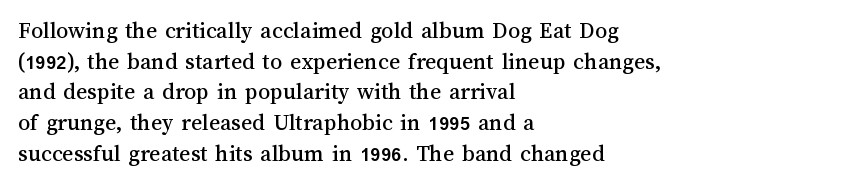
These lines stack with their left ends in a neat column. This sample uses plain, unmodified letter spacing. Rows of type keep a routine distance in the vertical direction. The glyphs are unaccompanied by any horizontal stroke below them. Vertical strokes here are truly vertical.
